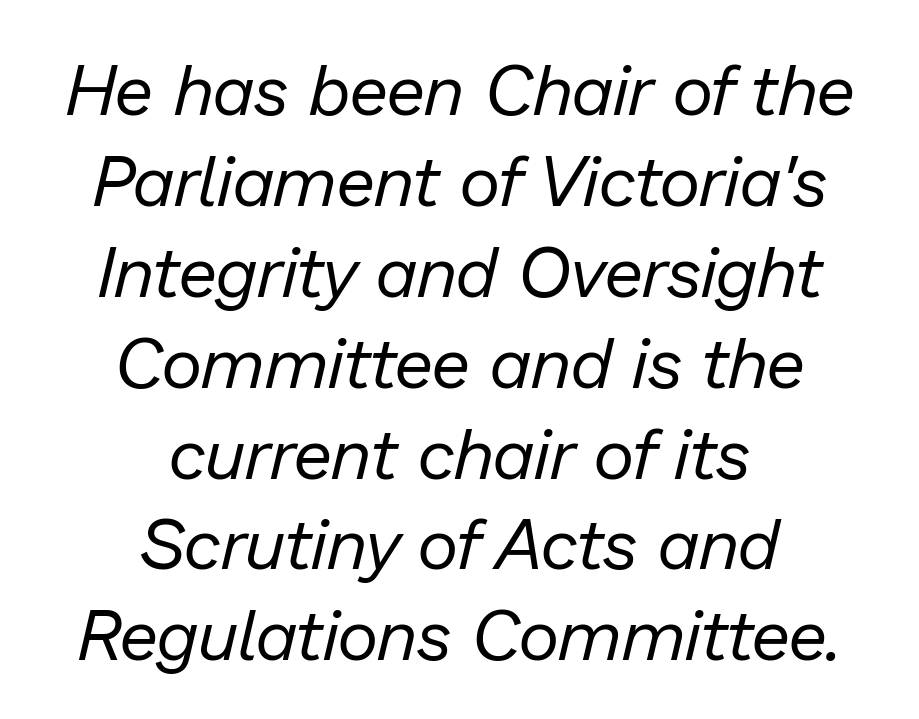
How would I describe the line gaps? Plain and ordinary. How are the letters spaced? Ordinarily, with no added tracking. A typesetter would call this proportional, since set widths differ per character. Would a proofreader flag this as italicized? Yes. Reading down the block, each line starts at a different indent, mirrored at its end. Weight: in the light-to-regular range.
